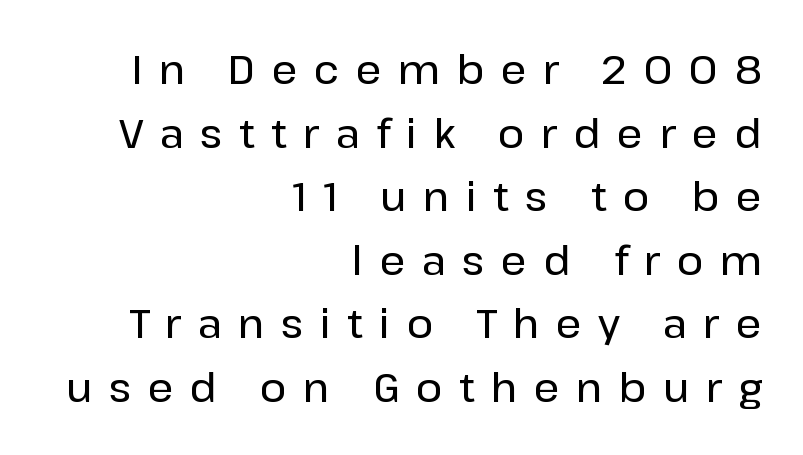
The image shows 40 px sans-serif type, upright; set right-aligned, normal line spacing (1.59x), unusually wide letter spacing (+0.41 em), not underlined; low stroke contrast and a medium x-height.
